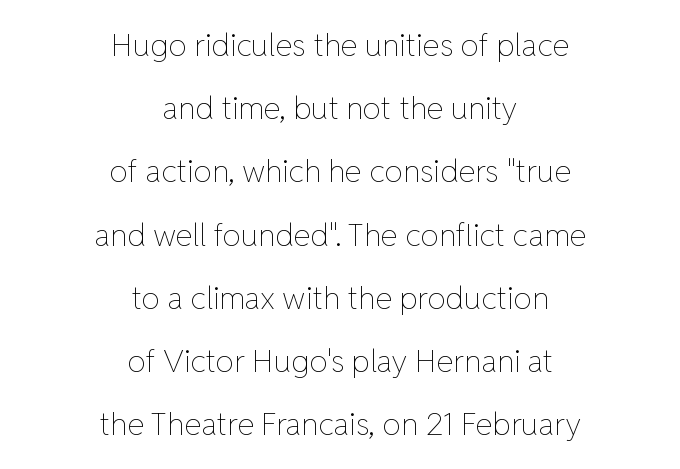
{"italic": "no", "bold": "no", "weight": "thin", "width": "normal", "stroke_contrast": "low", "x_height": "medium", "monospaced": "no", "underline": "no", "align": "center", "line_spacing": "loose", "line_spacing_ratio": 2.04, "letter_spacing": "normal", "letter_spacing_em": 0.0, "glyph_px": 31}
